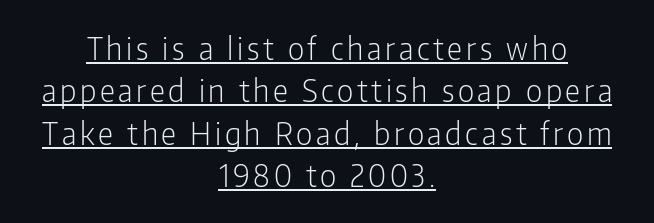
The image shows 30 px light, condensed sans-serif type, upright; set centered, normal line spacing (1.41x), underlined; low stroke contrast and a medium x-height.
